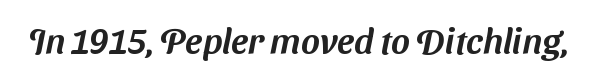
{"serif": "no", "width": "normal", "stroke_contrast": "medium", "x_height": "medium", "monospaced": "no", "underline": "no", "letter_spacing": "normal", "letter_spacing_em": 0.0, "glyph_px": 36}
